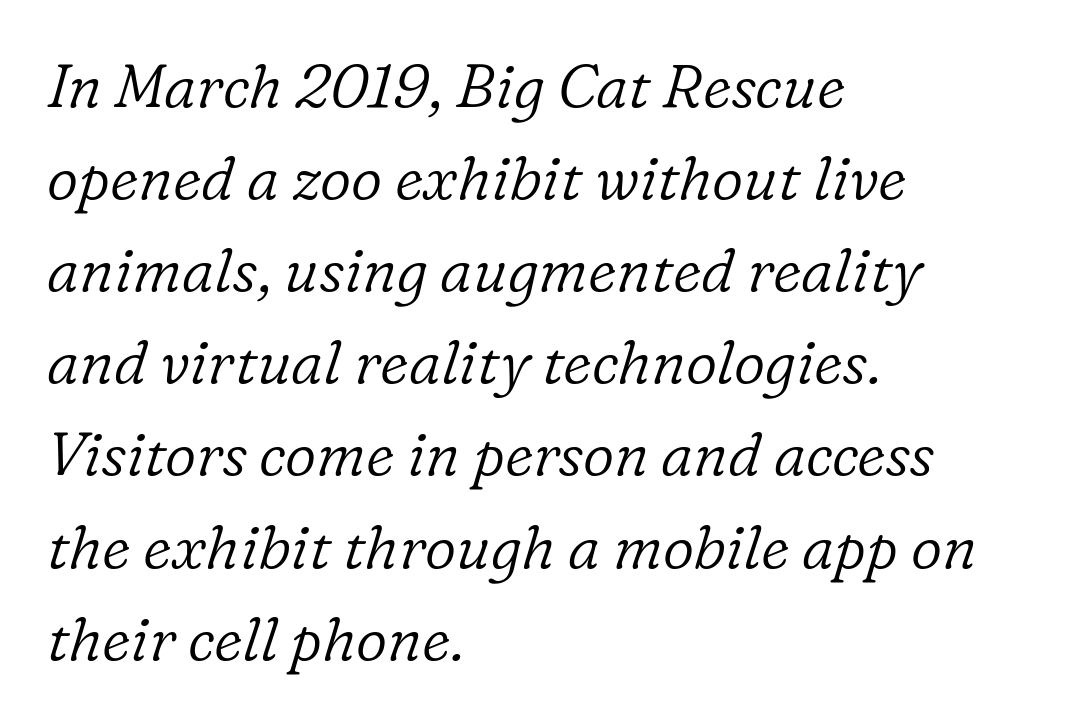
What kind of face is this? One with serifs. No extra tracking has been applied to these lines. Line starts are locked; line ends wander. Yep, that's italic — everything's leaning. Stems here are at most as thick as an everyday book face. Students, observe: this is what conventionally led text looks like.
